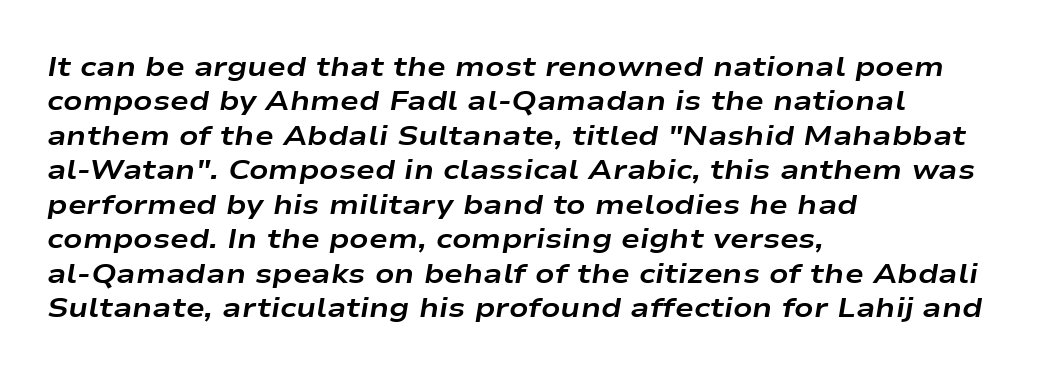
The image shows 28 px bold, wide type, italic (leaning right); set left-aligned, line spacing 1.23x, normal letter spacing, not underlined; low stroke contrast and a medium x-height.
